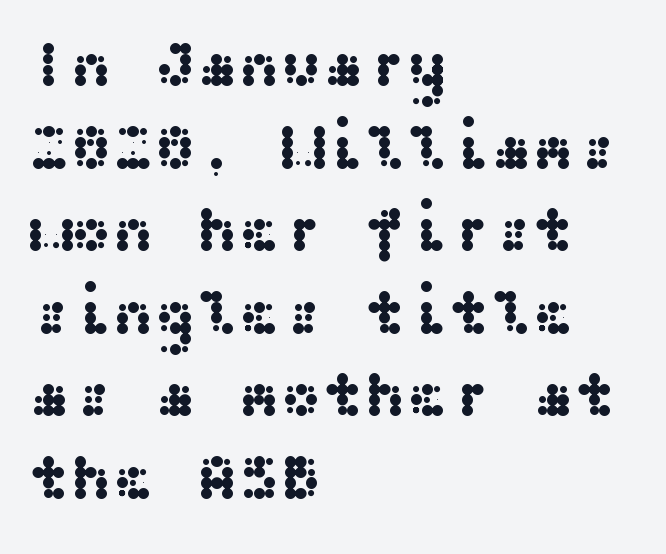
Honestly, the letter spacing is just normal — you wouldn't notice it. The rag falls on the right side of this text block. In terms of letterform style, serifs are entirely absent. Descenders are the only things crossing below the line. Evenly set lines give the paragraph a standard silhouette.
